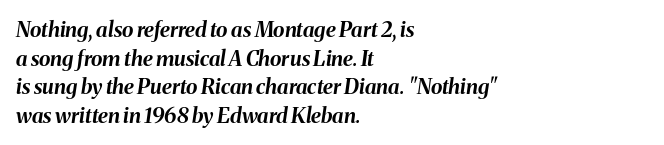
{"italic": "yes", "lean": "right", "slant_degrees": 8, "bold": "yes", "underline": "no", "align": "left", "line_spacing": "normal", "line_spacing_ratio": 1.36, "letter_spacing": "normal", "letter_spacing_em": 0.0, "glyph_px": 21}
